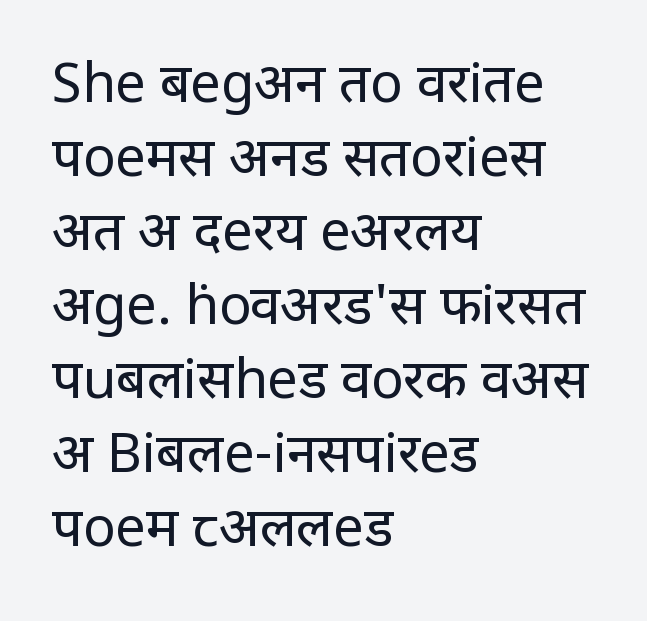
Unmarked baselines from the first word to the last. Is the block centered? No — it sits flush against the left margin. This sample has the flowing, uneven cadence of proportional lettering. The tracking reads as untouched default to a designer's eye.
